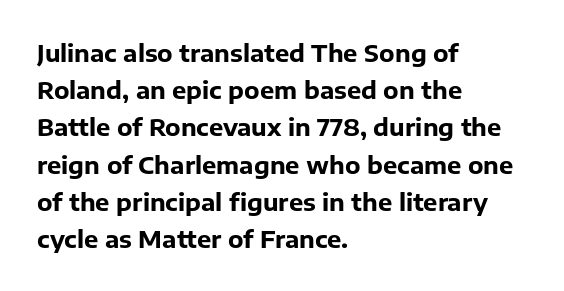
{"italic": "no", "bold": "yes", "underline": "no", "align": "left", "line_spacing": "normal", "line_spacing_ratio": 1.55, "letter_spacing": "normal", "letter_spacing_em": 0.0, "glyph_px": 24}
